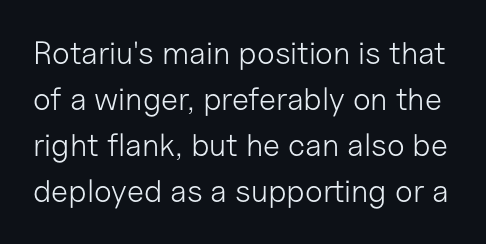
The image shows 32 px light sans-serif type, upright; set normal line spacing (1.44x), normal letter spacing, not underlined; low stroke contrast and a medium x-height.
